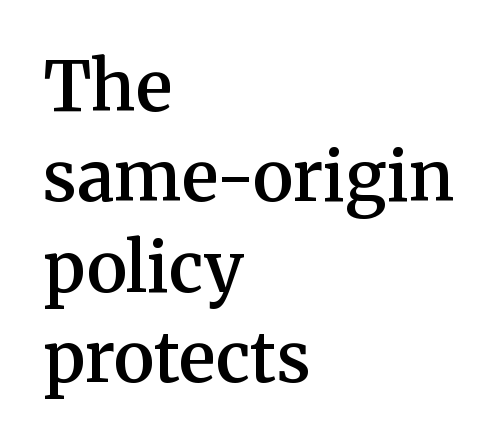
Each letter keeps its own natural width here, so spacing adapts to shape. Characters follow at the spacing the type designer built in. Check under the words: just untouched page. Regarding serifs, this sample has them. A roman cut, with each character standing at attention.
